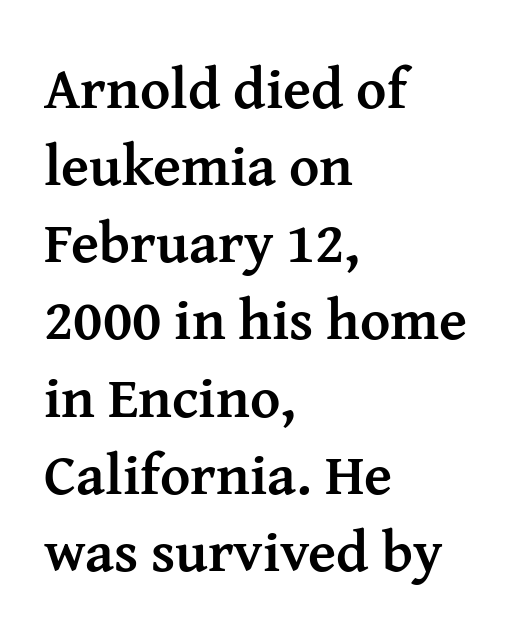
The image shows 58 px semibold serif type, upright; set left-aligned, normal line spacing (1.33x), normal letter spacing, not underlined; medium stroke contrast and a medium x-height.
